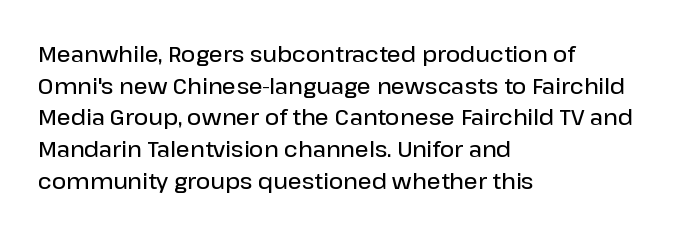
Q: Is the text bold? A: Semi-bold.
Q: Is the text italic (slanted)? A: No, it is upright.
Q: Is the text underlined? A: No.
Q: How is the paragraph aligned? A: Left-aligned.
Q: Is the spacing between letters normal or unusually wide? A: Normal.
Q: Is the spacing between lines tight, normal or loose? A: Normal.
